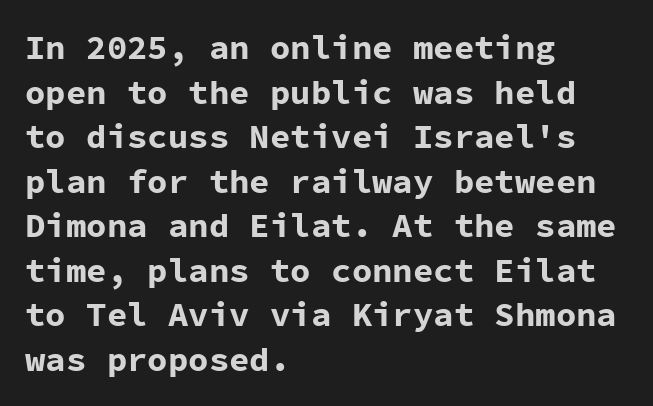
The rendering uses typewriter-style spacing with identical character cells. The specimen reads as upright at a glance. Notice how the passage keeps a crisp vertical edge on the left only. Standard letterfit; no display-style spreading of the glyphs. The typeface chosen for these lines omits serifs. Summary of weight: heavy, a full bold.
